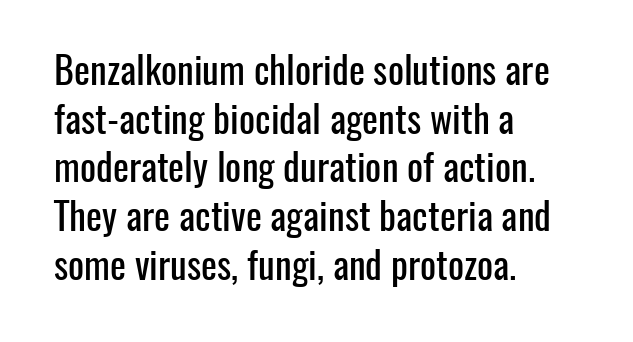
The image shows 38 px condensed sans-serif type, upright; set left-aligned, normal line spacing (1.28x), normal letter spacing, not underlined; low stroke contrast and a medium x-height.
